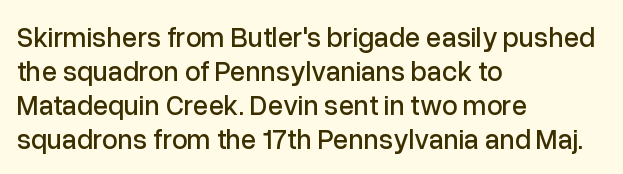
The paragraph has a hard left edge and a soft right edge. Unlike italic type, these characters show no tilt at all. The passage shown is typeset with a sans-serif family. These lines are rendered in a variable-pitch font. Only glyphs here, with clear space below each row. You could call the tracking neutral — neither tight nor loose.
